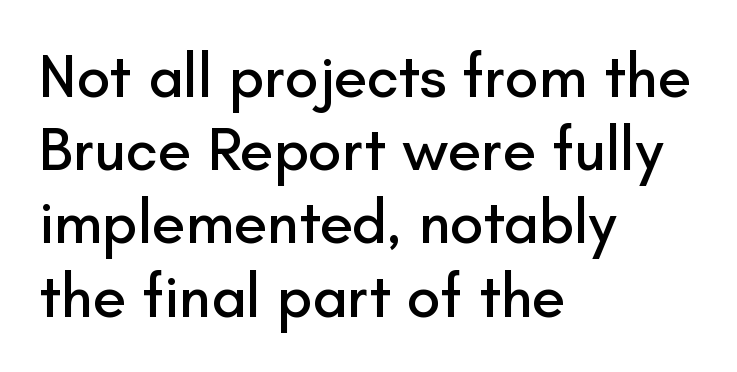
Regarding serifs, this sample does without them. Every stem runs plumb, perpendicular to the baseline. The letters sit at their default tracking, neither squeezed nor spread. Clear beneath every line of the passage. Compared with a centered layout, this one pins lines to the left instead.
